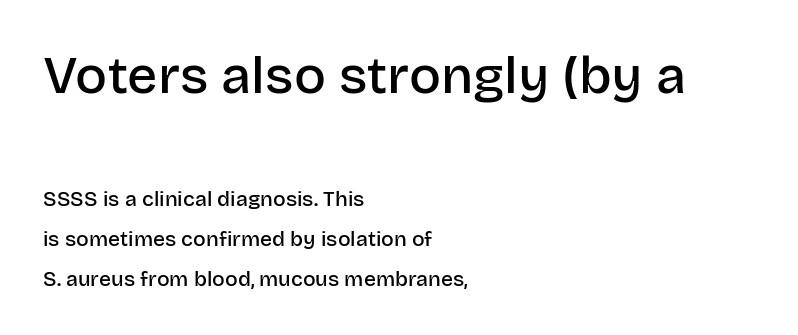
The emphasis by scale lands on block number one, above. A bit beefed up — I'd call it semibold rather than bold. Is the block centered? No — it sits flush against the left margin. Unlike a traditional serif, this face leaves its strokes unadorned.
